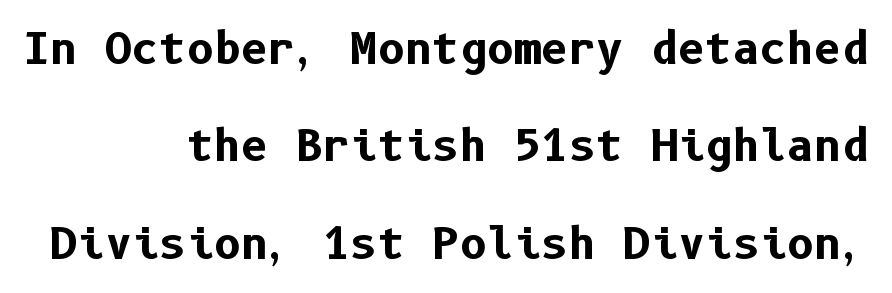
Q: Is the text bold? A: Yes.
Q: Is the text italic (slanted)? A: No, it is upright.
Q: Is the typeface a serif or a sans-serif typeface? A: Sans-serif.
Q: Is the text underlined? A: No.
Q: How is the paragraph aligned? A: Right-aligned.
Q: Is the spacing between letters normal or unusually wide? A: Normal.
Q: Is the spacing between lines tight, normal or loose? A: Loose.
Q: Width (condensed, normal, or wide)? A: Normal.
Q: Stroke contrast? A: Low.
Q: x-height? A: Medium.
